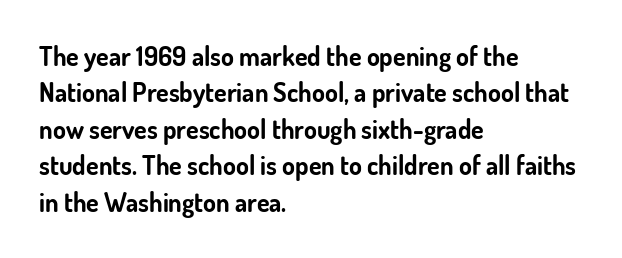
The image shows 26 px bold type, upright; set left-aligned, normal line spacing (1.4x), normal letter spacing, not underlined.
